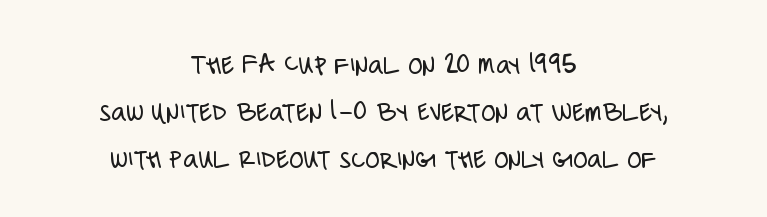
Q: Is the text bold? A: No.
Q: Is the text italic (slanted)? A: No, it is upright.
Q: Is the typeface a serif or a sans-serif typeface? A: Sans-serif.
Q: Is the text underlined? A: No.
Q: How is the paragraph aligned? A: Centered.
Q: Is the spacing between letters normal or unusually wide? A: Normal.
Q: Is the spacing between lines tight, normal or loose? A: Normal.
Q: Width (condensed, normal, or wide)? A: Condensed.
Q: Stroke contrast? A: Low.
Q: x-height? A: Large.
Q: Monospaced? A: No.
